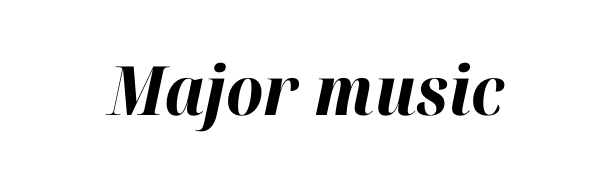
Q: Is the text bold? A: Yes.
Q: Is the text italic (slanted)? A: Yes, it leans right by about 12 degrees.
Q: Is the text underlined? A: No.
Q: Is the spacing between letters normal or unusually wide? A: Normal.
Q: Width (condensed, normal, or wide)? A: Normal.
Q: Stroke contrast? A: High.
Q: x-height? A: Medium.
Q: Monospaced? A: No.
